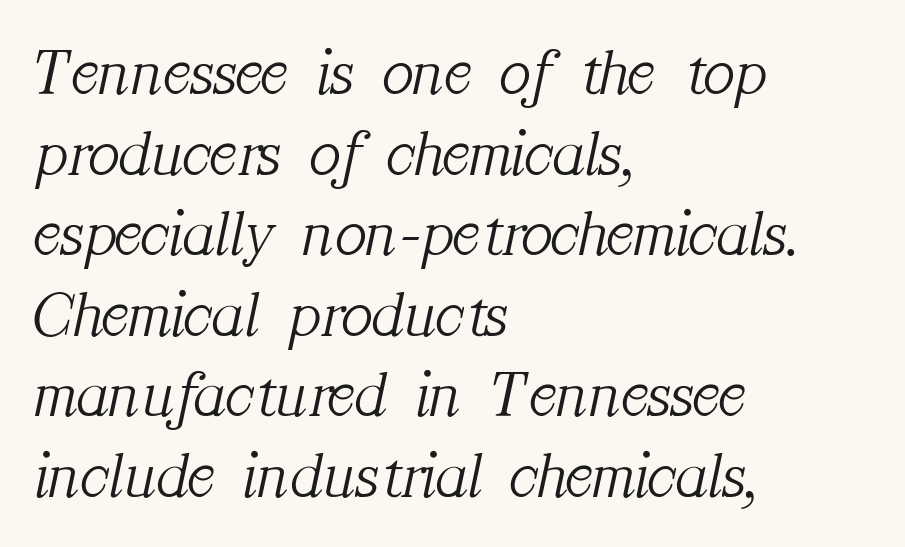
Serifs: yes, visible at the terminals of the letterforms. The paragraph shown leans on its left margin. Designer's note — italics engaged. The face looks like a standard text weight, possibly lighter. Underlining? Definitely not there.
